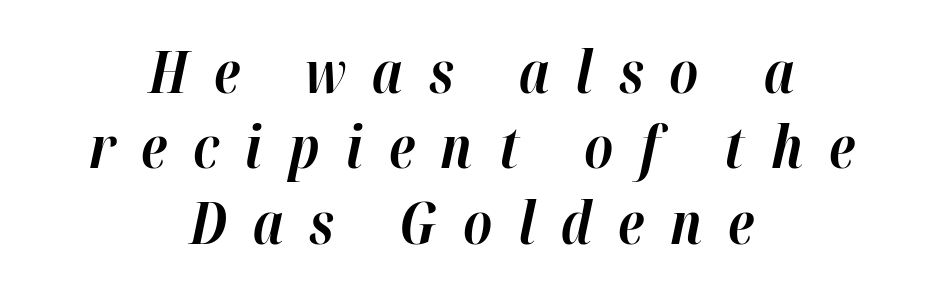
{"italic": "yes", "lean": "right", "slant_degrees": 12, "bold": "yes", "weight": "bold", "width": "normal", "stroke_contrast": "high", "x_height": "medium", "monospaced": "no", "underline": "no", "align": "center", "line_spacing": "normal", "line_spacing_ratio": 1.3, "letter_spacing": "wide", "letter_spacing_em": 0.45, "glyph_px": 58}
